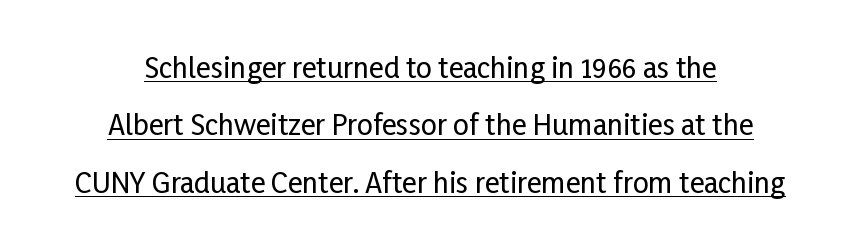
The image shows 28 px condensed sans-serif type, upright; set centered, loose line spacing (2.05x), normal letter spacing, underlined; low stroke contrast and a medium x-height.
